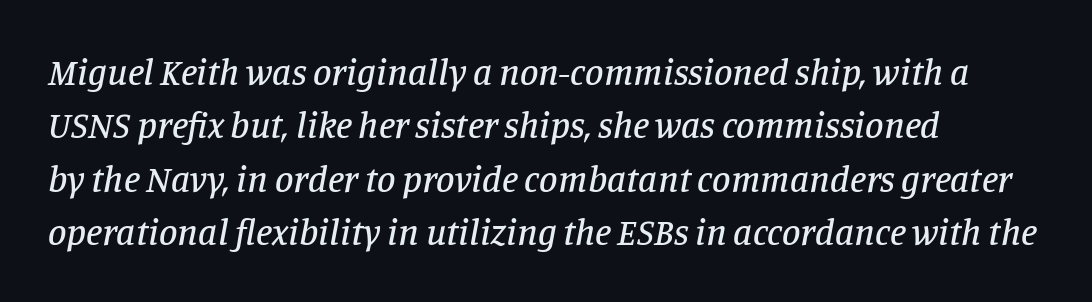
Q: Is the text italic (slanted)? A: Yes, it leans right by about 11 degrees.
Q: Is the typeface a serif or a sans-serif typeface? A: Serif.
Q: Is the text underlined? A: No.
Q: How is the paragraph aligned? A: Left-aligned.
Q: Is the spacing between letters normal or unusually wide? A: Normal.
Q: Is the spacing between lines tight, normal or loose? A: Normal.
Q: Width (condensed, normal, or wide)? A: Normal.
Q: Stroke contrast? A: Low.
Q: x-height? A: Large.
Q: Monospaced? A: No.
